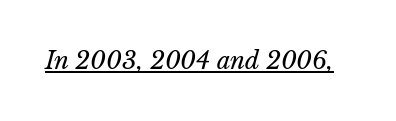
The rendering applies a slant to the glyphs. No extra tracking has been applied to these lines. What decoration does the sample have? An underline. Heaviness? Minimal to ordinary, like unemphasized prose.
